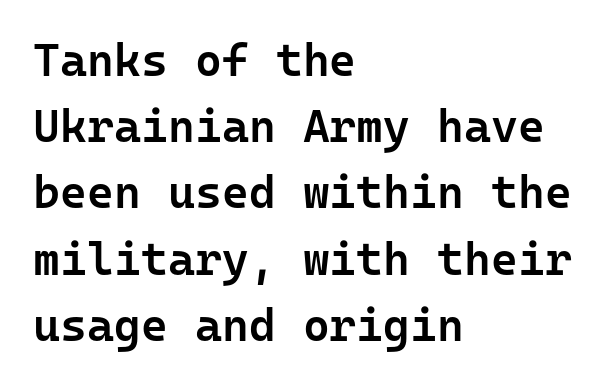
Q: Is the text bold? A: Semi-bold.
Q: Is the text italic (slanted)? A: No, it is upright.
Q: Is the typeface a serif or a sans-serif typeface? A: Sans-serif.
Q: Is the text underlined? A: No.
Q: How is the paragraph aligned? A: Left-aligned.
Q: Is the spacing between letters normal or unusually wide? A: Normal.
Q: Is the spacing between lines tight, normal or loose? A: Normal.
Q: Width (condensed, normal, or wide)? A: Normal.
Q: Stroke contrast? A: Low.
Q: x-height? A: Medium.
Q: Monospaced? A: Yes.
